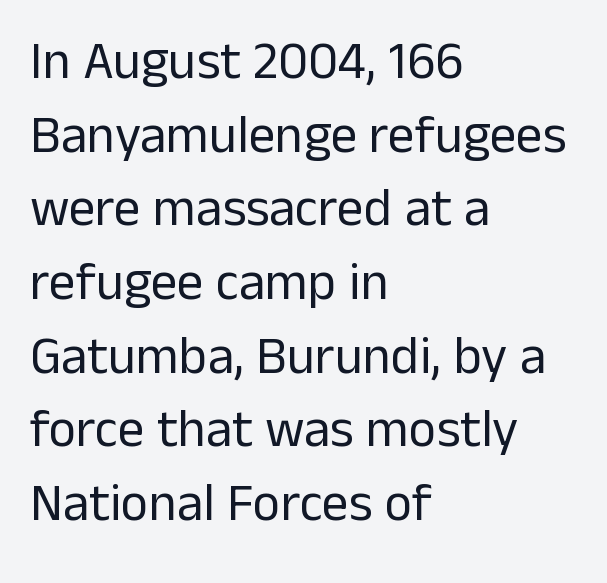
{"serif": "no", "italic": "no", "bold": "no", "weight": "regular", "width": "normal", "stroke_contrast": "low", "x_height": "medium", "monospaced": "no", "underline": "no", "align": "left", "line_spacing": "normal", "line_spacing_ratio": 1.39, "letter_spacing": "normal", "letter_spacing_em": 0.0, "glyph_px": 53}
